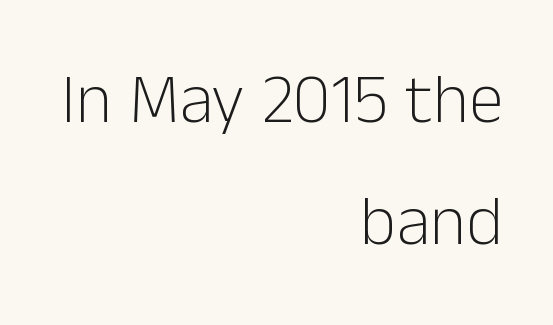
Q: Is the text bold? A: No.
Q: Is the text italic (slanted)? A: No, it is upright.
Q: Is the typeface a serif or a sans-serif typeface? A: Sans-serif.
Q: Is the text underlined? A: No.
Q: How is the paragraph aligned? A: Right-aligned.
Q: Is the spacing between letters normal or unusually wide? A: Normal.
Q: Width (condensed, normal, or wide)? A: Normal.
Q: Stroke contrast? A: Low.
Q: x-height? A: Medium.
Q: Monospaced? A: No.
